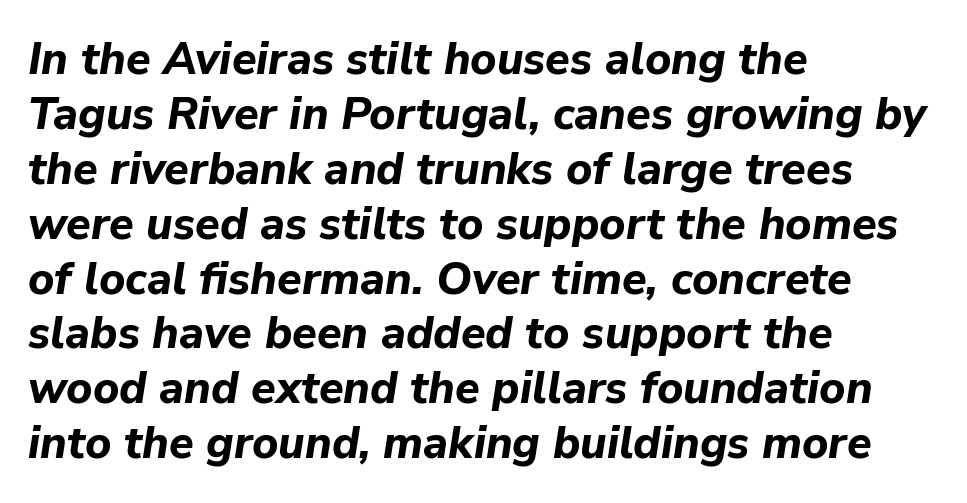
Q: Is the text bold? A: Yes.
Q: Is the text italic (slanted)? A: Yes, it leans right by about 9 degrees.
Q: Is the text underlined? A: No.
Q: How is the paragraph aligned? A: Left-aligned.
Q: Is the spacing between letters normal or unusually wide? A: Normal.
Q: Width (condensed, normal, or wide)? A: Normal.
Q: Stroke contrast? A: Low.
Q: x-height? A: Medium.
Q: Monospaced? A: No.
